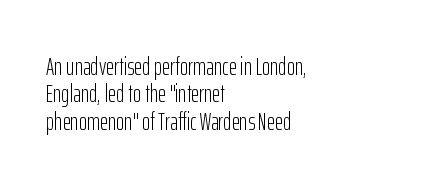
{"italic": "no", "bold": "no", "underline": "no", "align": "left", "line_spacing": "tight", "line_spacing_ratio": 1.1, "letter_spacing": "normal", "letter_spacing_em": 0.0, "glyph_px": 25}
